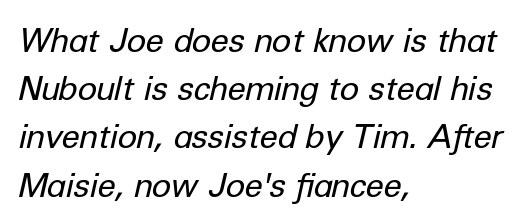
The image shows 33 px regular-weight type, italic (leaning right); set left-aligned, normal line spacing (1.46x), normal letter spacing, not underlined; low stroke contrast and a medium x-height.
